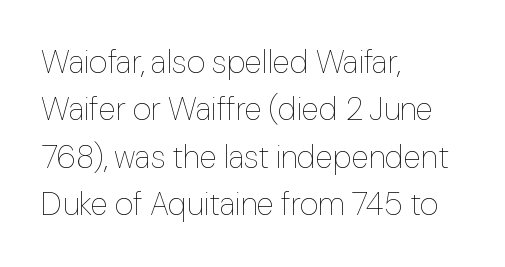
Here the glyphs are tracked normally, forming tight word shapes. Vertically, the passage feels balanced, rows spaced as you'd expect. Proportional: the letters do not fall into vertical columns. The letters stand upright; this is a roman face. Vertical stems look standard width or narrower in stroke.
